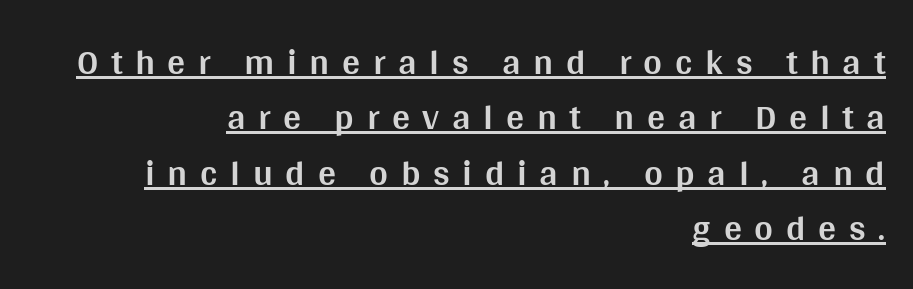
{"serif": "no", "italic": "no", "bold": "yes", "weight": "bold", "width": "normal", "stroke_contrast": "medium", "x_height": "large", "monospaced": "no", "underline": "yes", "align": "right", "line_spacing": "normal", "line_spacing_ratio": 1.54, "letter_spacing": "wide", "letter_spacing_em": 0.35, "glyph_px": 36}
